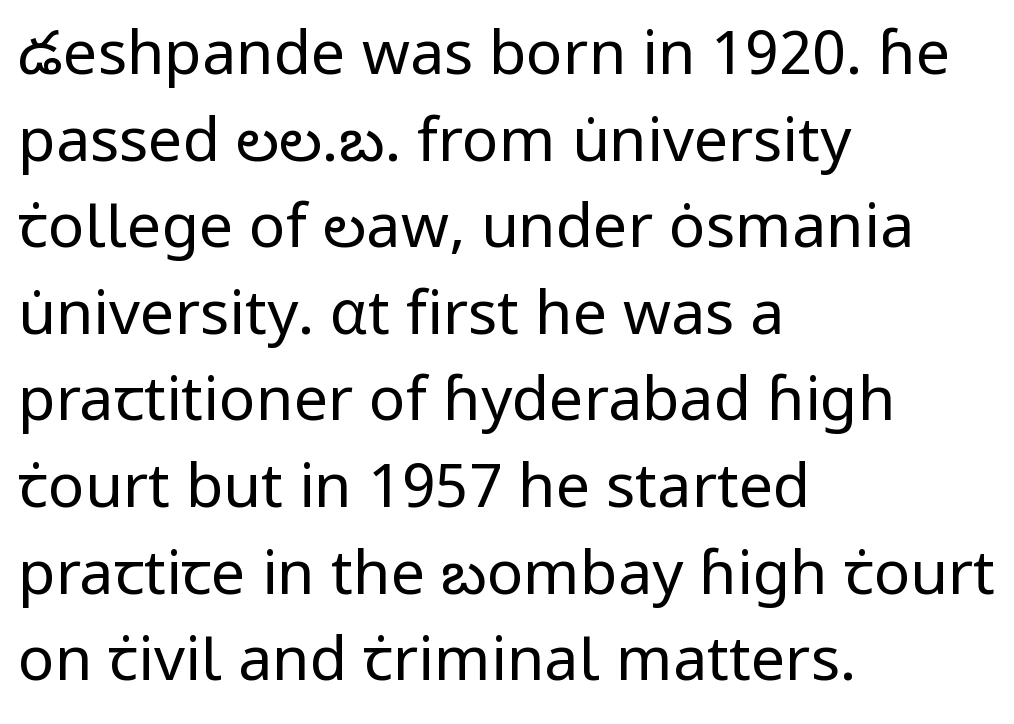
The image shows 61 px regular-weight sans-serif type, upright; set left-aligned, normal line spacing (1.42x), normal letter spacing, not underlined; low stroke contrast and a medium x-height.
